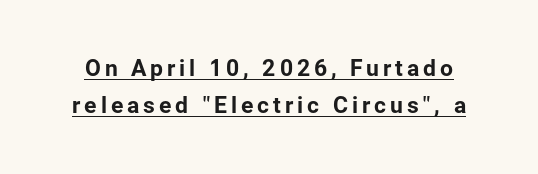
{"italic": "no", "underline": "yes", "line_spacing": "normal", "line_spacing_ratio": 1.63, "glyph_px": 23}
